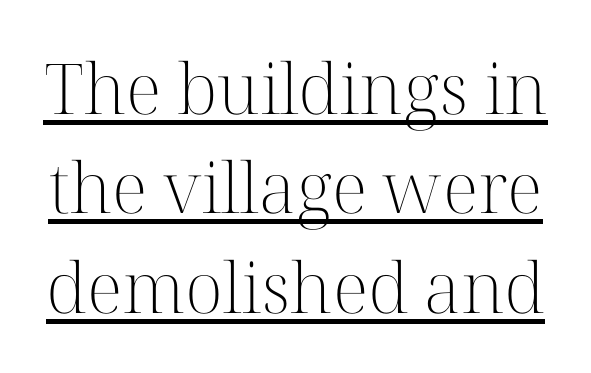
Notice how descenders clear the ascenders below comfortably — that's standard leading. Upright lettering throughout. Between one letter and the next there's only the usual sliver of space. Each letter's strokes conclude with small projecting serifs.
